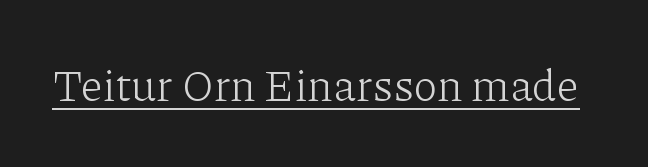
Vertical strokes here are truly vertical. A typesetter would call this proportional, since set widths differ per character. Is the letter spacing exaggerated? No — it looks like the ordinary default. Caption: face not bold, strokes unweighted.
